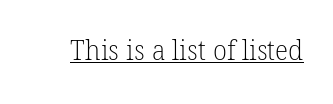
{"serif": "yes", "bold": "no", "weight": "light", "width": "normal", "stroke_contrast": "low", "x_height": "medium", "monospaced": "no", "underline": "yes", "letter_spacing": "normal", "letter_spacing_em": 0.0, "glyph_px": 28}
